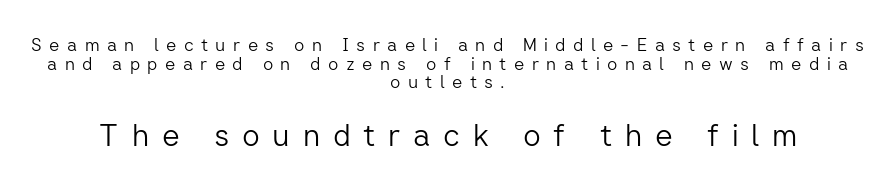
Q: Is the text bold? A: No.
Q: Is the text italic (slanted)? A: No, it is upright.
Q: Is the typeface a serif or a sans-serif typeface? A: Sans-serif.
Q: Is the text underlined? A: No.
Q: How is the paragraph aligned? A: Centered.
Q: Is the spacing between letters normal or unusually wide? A: Unusually wide.
Q: Is the spacing between lines tight, normal or loose? A: Tight.
Q: Which block of text is set in a larger size, the first (top) or the second (bottom)? A: The second (bottom) one.
Q: Width (condensed, normal, or wide)? A: Normal.
Q: Stroke contrast? A: Low.
Q: x-height? A: Medium.
Q: Monospaced? A: No.
